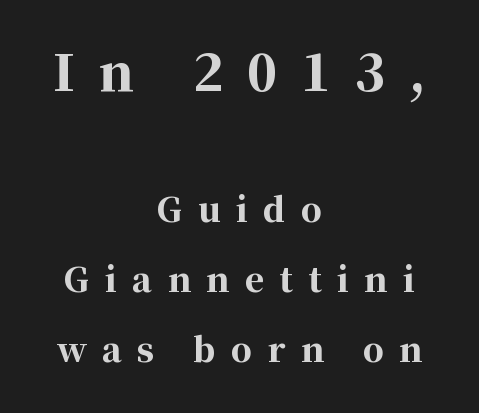
Type without underlining. The line texture is sparse and dotted thanks to wide tracking. Reading down the column, the eye jumps a long way to each next line. Between these two stacked blocks, the higher one wins on size. If you folded the block vertically in half, each line would mirror itself in length. This is heavy type, rendered in bold.
